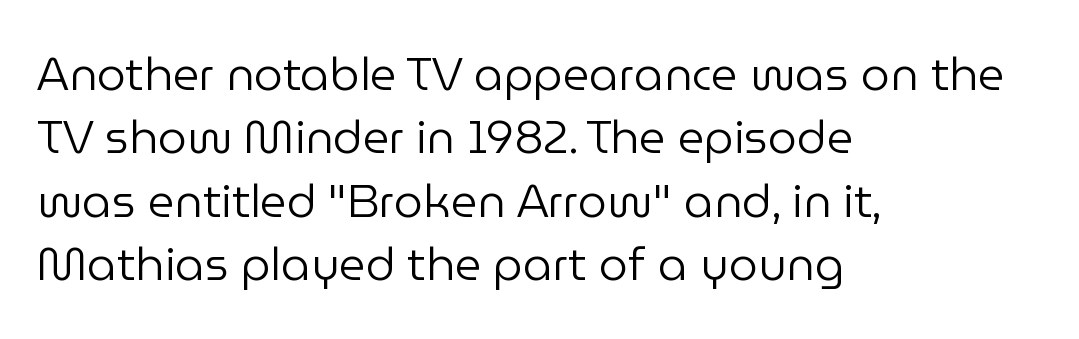
Q: Is the text bold? A: No.
Q: Is the text italic (slanted)? A: No, it is upright.
Q: Is the typeface a serif or a sans-serif typeface? A: Sans-serif.
Q: Is the text underlined? A: No.
Q: How is the paragraph aligned? A: Left-aligned.
Q: Is the spacing between letters normal or unusually wide? A: Normal.
Q: Is the spacing between lines tight, normal or loose? A: Normal.
Q: Width (condensed, normal, or wide)? A: Normal.
Q: Stroke contrast? A: Low.
Q: x-height? A: Medium.
Q: Monospaced? A: No.
